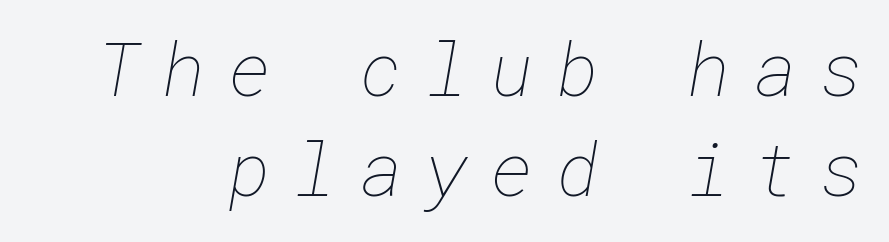
{"bold": "no", "weight": "thin", "width": "normal", "stroke_contrast": "low", "x_height": "medium", "underline": "no", "line_spacing": "normal", "line_spacing_ratio": 1.35, "letter_spacing": "wide", "letter_spacing_em": 0.3, "glyph_px": 74}
